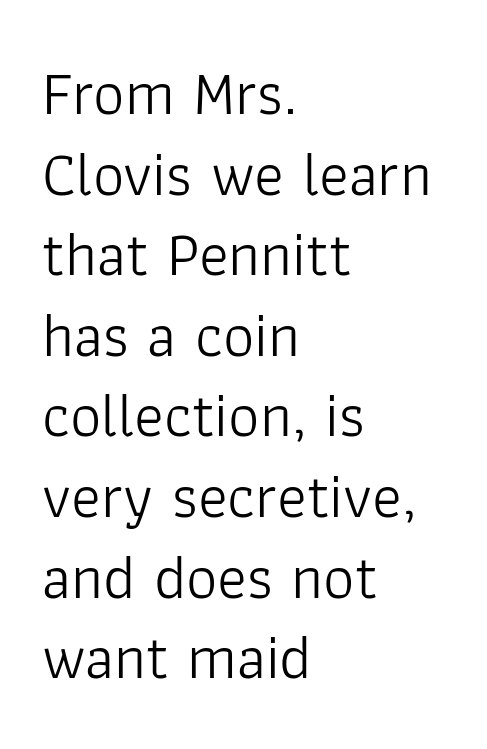
Q: Is the text bold? A: No.
Q: Is the text italic (slanted)? A: No, it is upright.
Q: Is the typeface a serif or a sans-serif typeface? A: Sans-serif.
Q: Is the text underlined? A: No.
Q: How is the paragraph aligned? A: Left-aligned.
Q: Is the spacing between letters normal or unusually wide? A: Normal.
Q: Is the spacing between lines tight, normal or loose? A: Normal.
Q: Width (condensed, normal, or wide)? A: Normal.
Q: Stroke contrast? A: Low.
Q: x-height? A: Medium.
Q: Monospaced? A: No.
